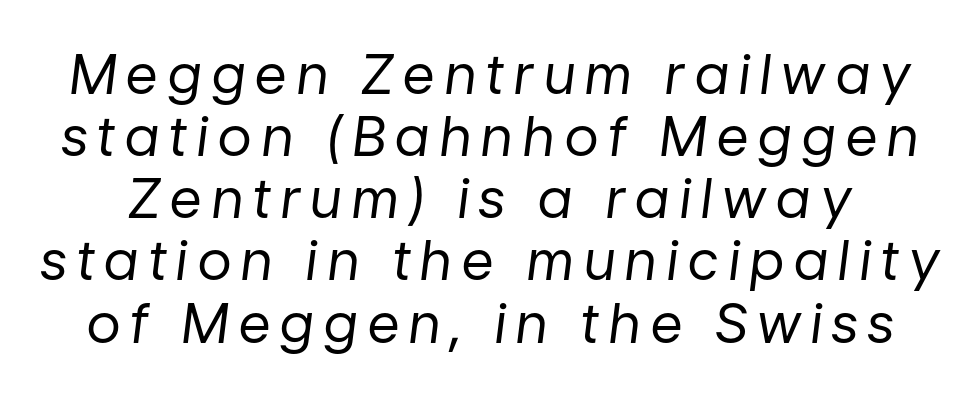
Would a proofreader flag this as italicized? Yes. This block would grow much taller if given ordinary leading; it's compressed now. Beneath every word, the page is bare. Here the designer chose a conventional face with non-uniform glyph widths. Heft: none added — not bold.
